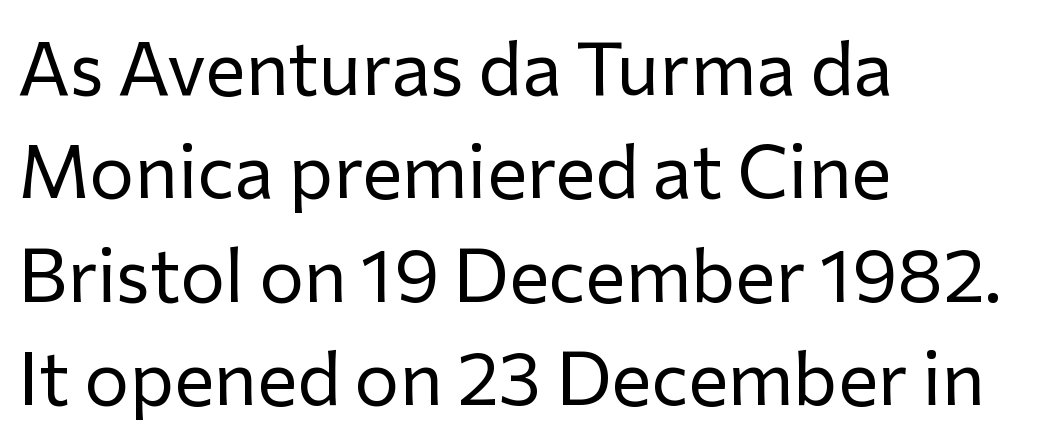
The lines are quadded left. The space between consecutive lines is moderate. Words appear dense and cohesive because spacing is normal. Honestly, there is no underline to notice here at all. This is sans-serif lettering, the kind often seen on screens and signage.
